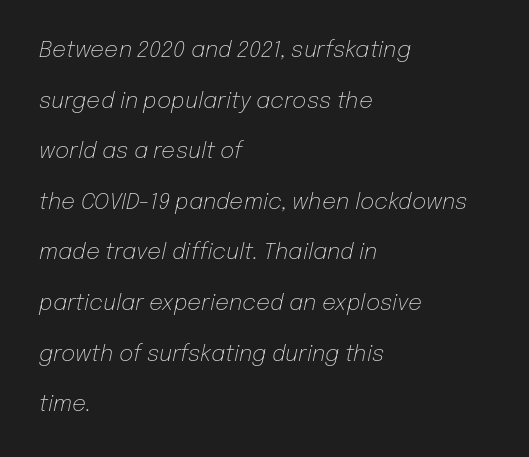
The axis of the letterforms is tilted away from vertical. Regarding leading, the lines here are spaced well apart. Between one letter and the next there's only the usual sliver of space. Is this a heavy cut? Hardly; it is regular or lighter.
